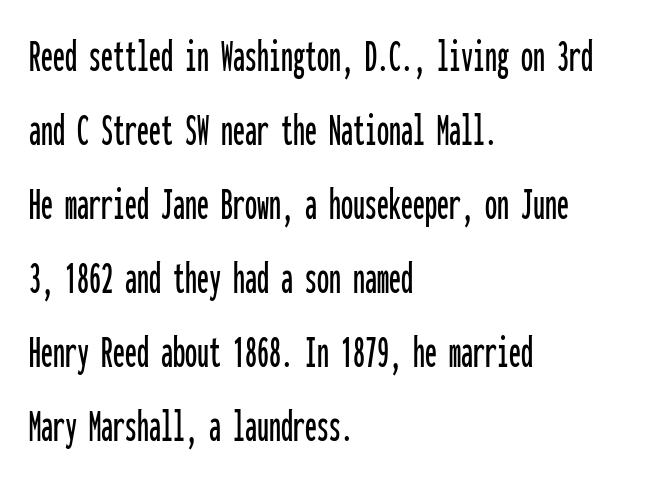
Q: Is the text italic (slanted)? A: No, it is upright.
Q: Is the typeface a serif or a sans-serif typeface? A: Sans-serif.
Q: Is the text underlined? A: No.
Q: How is the paragraph aligned? A: Left-aligned.
Q: Is the spacing between letters normal or unusually wide? A: Normal.
Q: Is the spacing between lines tight, normal or loose? A: Normal.
Q: Width (condensed, normal, or wide)? A: Condensed.
Q: Stroke contrast? A: Low.
Q: x-height? A: Medium.
Q: Monospaced? A: Yes.
